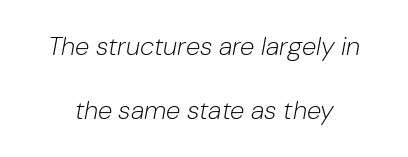
Q: Is the text bold? A: No.
Q: Is the text italic (slanted)? A: Yes, it leans right by about 10 degrees.
Q: Is the text underlined? A: No.
Q: Is the spacing between letters normal or unusually wide? A: Normal.
Q: Is the spacing between lines tight, normal or loose? A: Loose.
